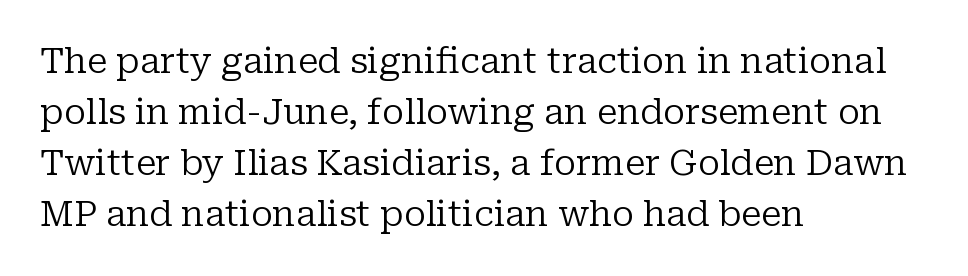
Q: Is the text bold? A: No.
Q: Is the text italic (slanted)? A: No, it is upright.
Q: Is the typeface a serif or a sans-serif typeface? A: Serif.
Q: Is the text underlined? A: No.
Q: How is the paragraph aligned? A: Left-aligned.
Q: Is the spacing between letters normal or unusually wide? A: Normal.
Q: Is the spacing between lines tight, normal or loose? A: Normal.
Q: Width (condensed, normal, or wide)? A: Normal.
Q: Stroke contrast? A: Low.
Q: x-height? A: Medium.
Q: Monospaced? A: No.
